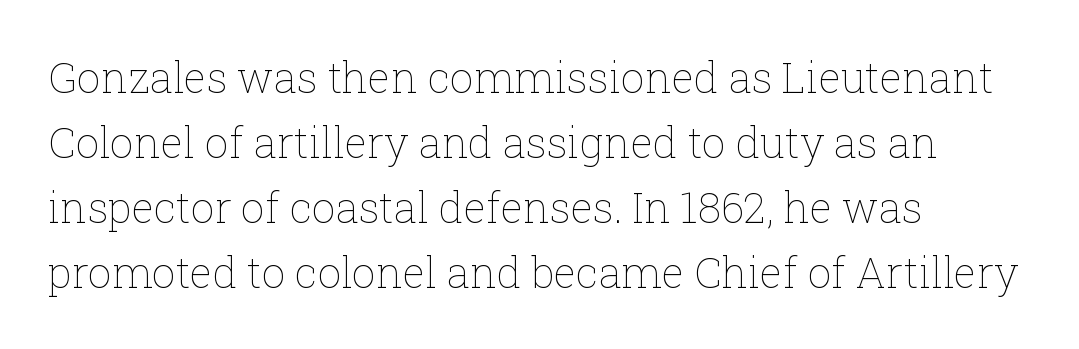
{"italic": "no", "bold": "no", "weight": "thin", "width": "normal", "stroke_contrast": "low", "x_height": "medium", "monospaced": "no", "underline": "no", "align": "left", "line_spacing": "normal", "line_spacing_ratio": 1.55, "letter_spacing": "normal", "letter_spacing_em": 0.0, "glyph_px": 42}
